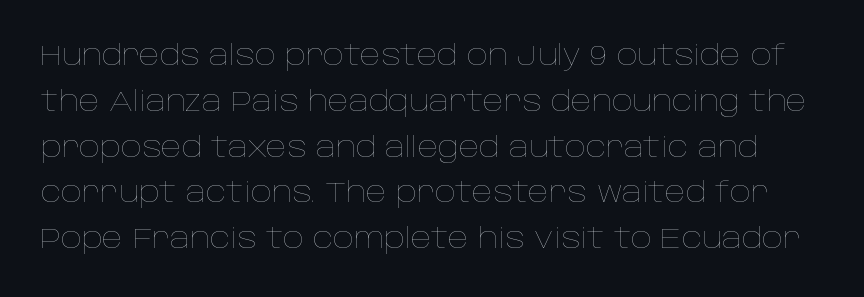
Q: Is the text bold? A: No.
Q: Is the text italic (slanted)? A: No, it is upright.
Q: Is the text underlined? A: No.
Q: Is the spacing between letters normal or unusually wide? A: Normal.
Q: Is the spacing between lines tight, normal or loose? A: Normal.
Q: Width (condensed, normal, or wide)? A: Normal.
Q: Stroke contrast? A: Low.
Q: x-height? A: Large.
Q: Monospaced? A: No.
